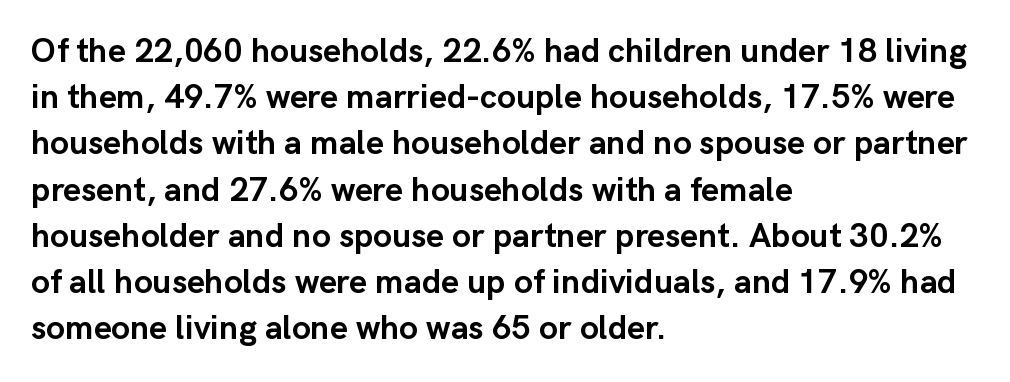
{"serif": "no", "italic": "no", "bold": "yes", "weight": "semibold", "width": "normal", "stroke_contrast": "low", "x_height": "medium", "monospaced": "no", "underline": "no", "align": "left", "line_spacing": "normal", "line_spacing_ratio": 1.36, "letter_spacing": "normal", "letter_spacing_em": 0.0, "glyph_px": 34}
